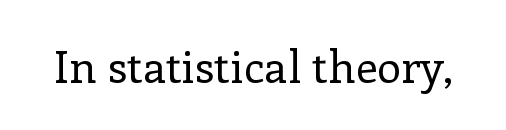
{"serif": "yes", "italic": "no", "bold": "no", "weight": "regular", "width": "normal", "stroke_contrast": "low", "x_height": "medium", "monospaced": "no", "underline": "no", "letter_spacing": "normal", "letter_spacing_em": 0.0, "glyph_px": 44}
